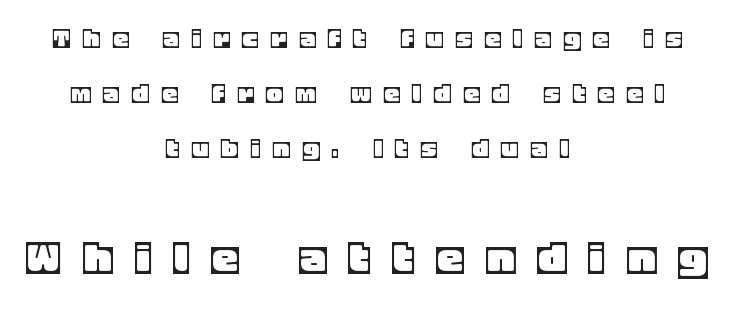
Both edges are ragged and mirror each other, which tells us the setting is centered. This rendering widens character spacing well past its baseline value. Spacing verdict: proportional, widths tailored to each character. Top chunk: small. Bottom chunk: large.
